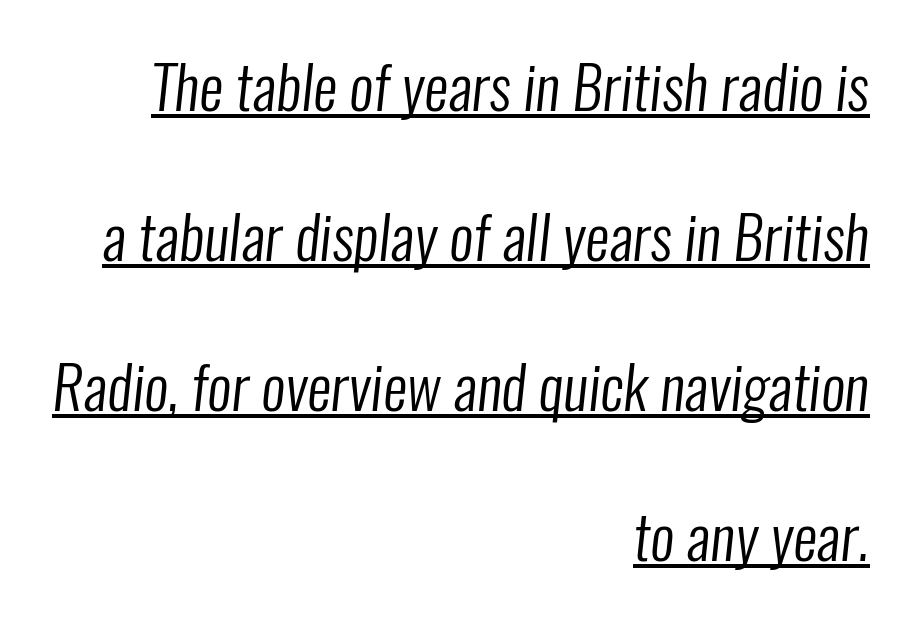
The image shows 60 px regular-weight, condensed sans-serif type; set right-aligned, loose line spacing (2.5x), normal letter spacing, underlined; low stroke contrast and a medium x-height.
